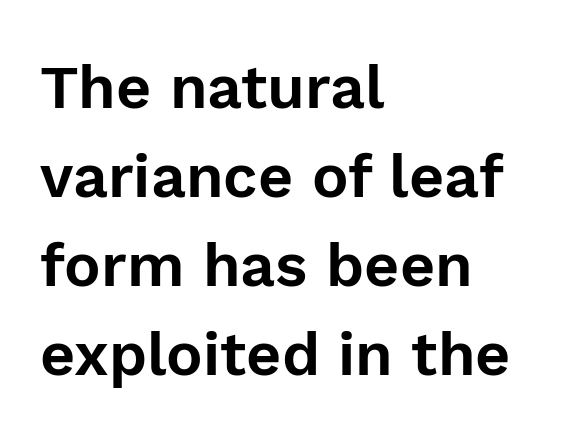
These lines are rendered in a variable-pitch font. Unmarked baselines from the first word to the last. Examine the stroke ends and you'll find no serifs. Is the block centered? No — it sits flush against the left margin. Do the letters lean? They stand straight.
